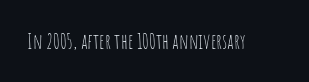
The passage shown is not underscored anywhere. The font's upright variant was chosen for this text. Stems here are at most as thick as an everyday book face. Observe the ordinary spacing: letters are neighbours, not strangers.
